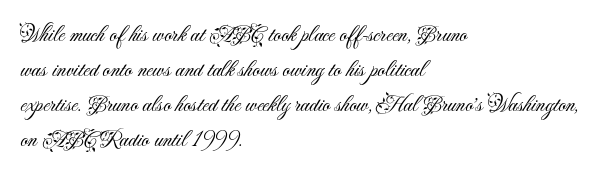
Weight: not bold — regular or lighter. The typesetter chose a ragged-right arrangement here. Each new line begins a customary step beneath the previous one. You could call the tracking neutral — neither tight nor loose. Only glyphs here, with clear space below each row.
